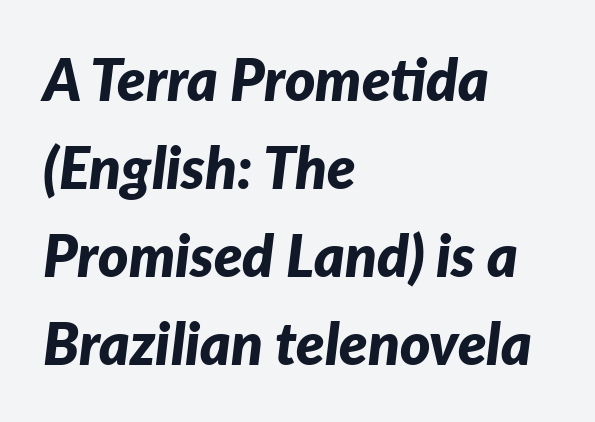
{"italic": "yes", "lean": "right", "slant_degrees": 7, "bold": "yes", "weight": "bold", "width": "normal", "stroke_contrast": "low", "x_height": "medium", "monospaced": "no", "underline": "no", "align": "left", "line_spacing": "normal", "line_spacing_ratio": 1.52, "letter_spacing": "normal", "letter_spacing_em": 0.0, "glyph_px": 58}
